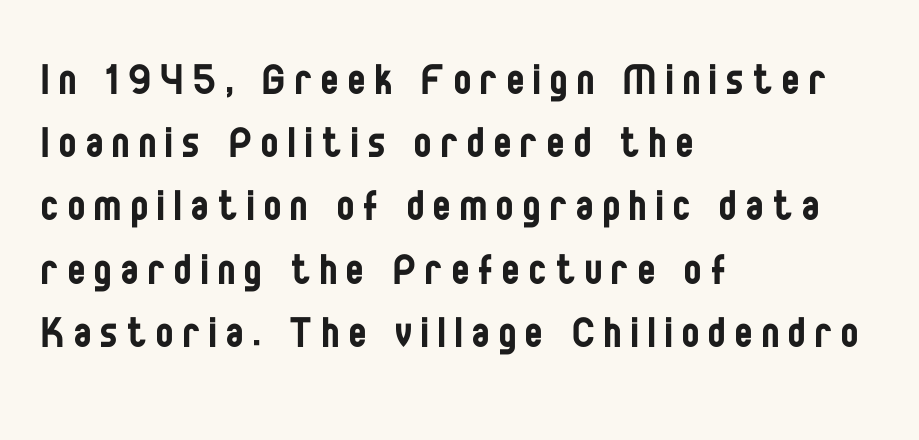
{"serif": "no", "italic": "no", "bold": "no", "weight": "regular", "width": "condensed", "stroke_contrast": "low", "x_height": "large", "monospaced": "no", "underline": "no", "align": "left", "line_spacing_ratio": 1.24, "glyph_px": 51}
